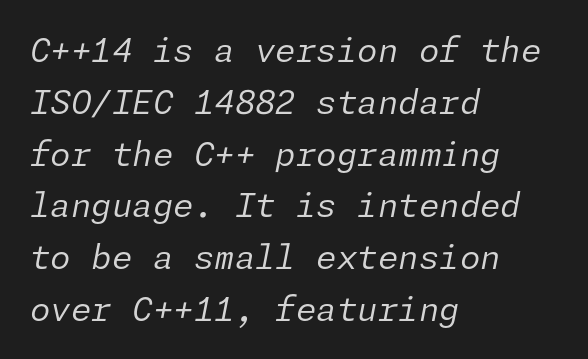
Nobody drew a line under any word here. Ink coverage per letter is moderate at most. The block of text has a typical density, with ordinary space between rows. The letters are slanted; this is an italic face.
